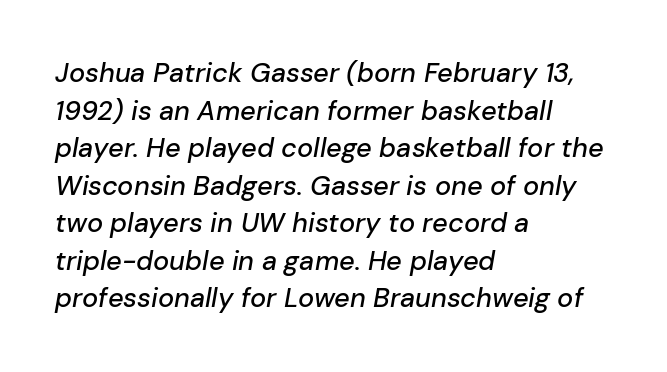
{"italic": "yes", "lean": "right", "slant_degrees": 10, "underline": "no", "align": "left", "line_spacing": "normal", "line_spacing_ratio": 1.39, "letter_spacing": "normal", "letter_spacing_em": 0.0, "glyph_px": 27}
